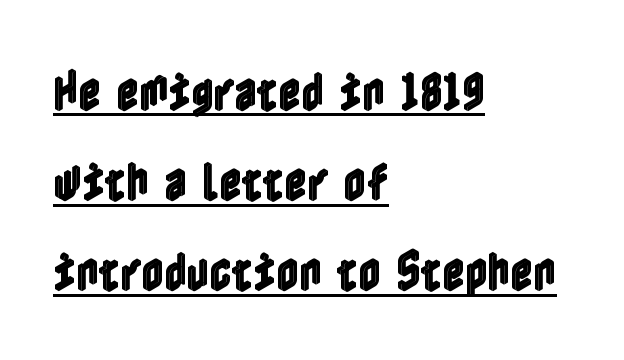
Is there much room between lines? Yes — plenty of vertical air separates them. The specimen includes a rule beneath the text block's lines. The rendering keeps characters at their native spacing. If you drew a line through each stem, it would be perfectly vertical.
